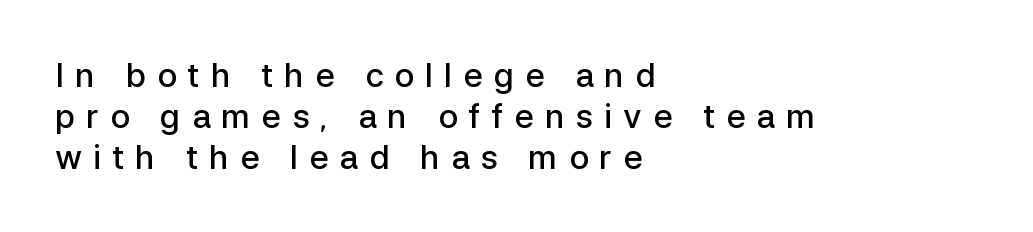
Strokes here are thickened, but only to semibold level. Character widths vary here, with narrow letters taking less room than wide ones. You could only call the tracking loose — the letters float apart. Short and long lines alike share a common starting point at left.
